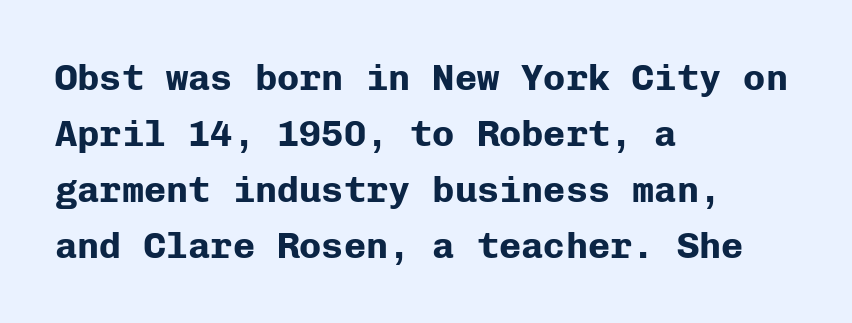
Stroke thickness is high; the sample reads as a true bold. Descenders are the only things crossing below the line. Every character here occupies the same horizontal width, giving the sample a typewriter-like rhythm. Inter-character spacing is left at the font's built-in metrics. Typographically, this falls in the sans-serif category. If you drew a line through each stem, it would be perfectly vertical.
